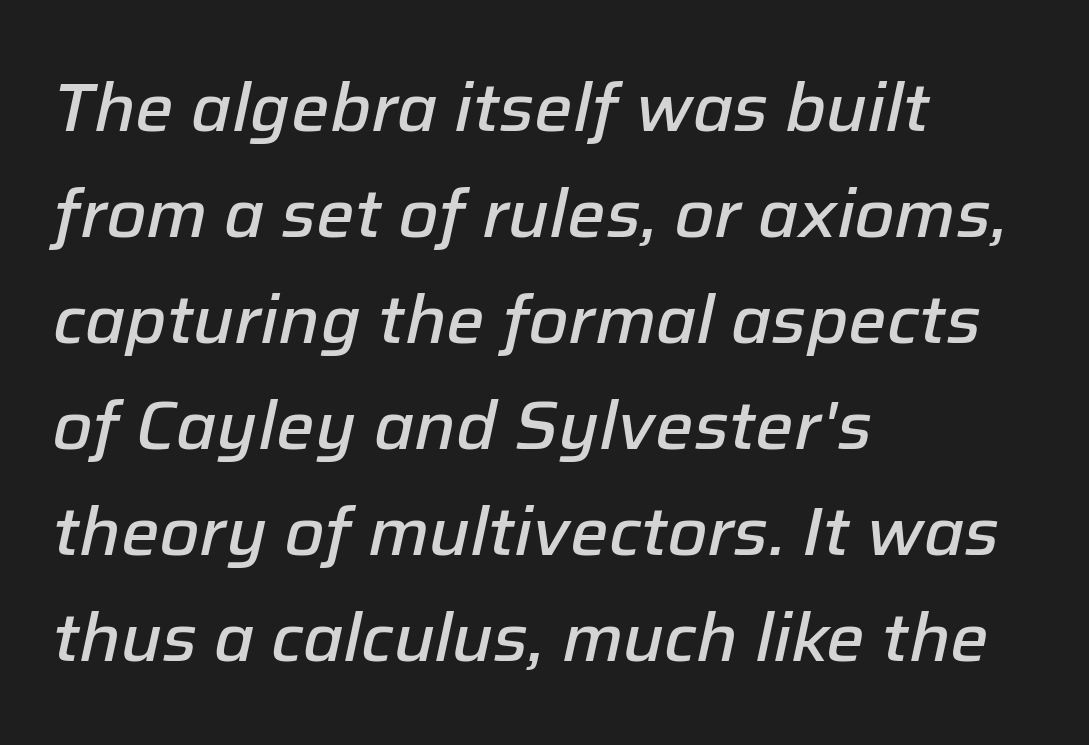
{"italic": "yes", "lean": "right", "slant_degrees": 12, "bold": "semi", "weight": "semibold", "width": "normal", "stroke_contrast": "low", "x_height": "medium", "monospaced": "no", "underline": "no", "align": "left", "line_spacing": "normal", "line_spacing_ratio": 1.56, "letter_spacing": "normal", "letter_spacing_em": 0.0, "glyph_px": 68}
